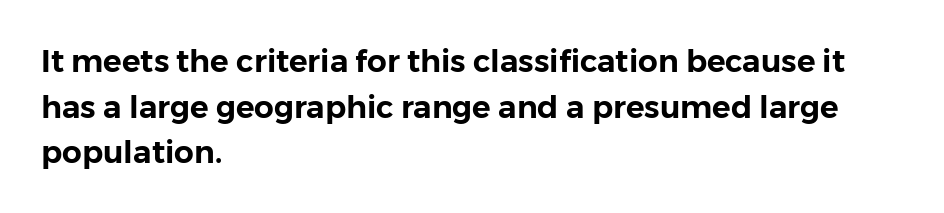
Standard letterfit; no display-style spreading of the glyphs. Looks like regular typesetting: each glyph gets only the width it needs. Bare-footed words on every line. Serifs: no, the terminals of the letterforms are clean. The ragged edge is on the right, which tells us the setting is flush left.
